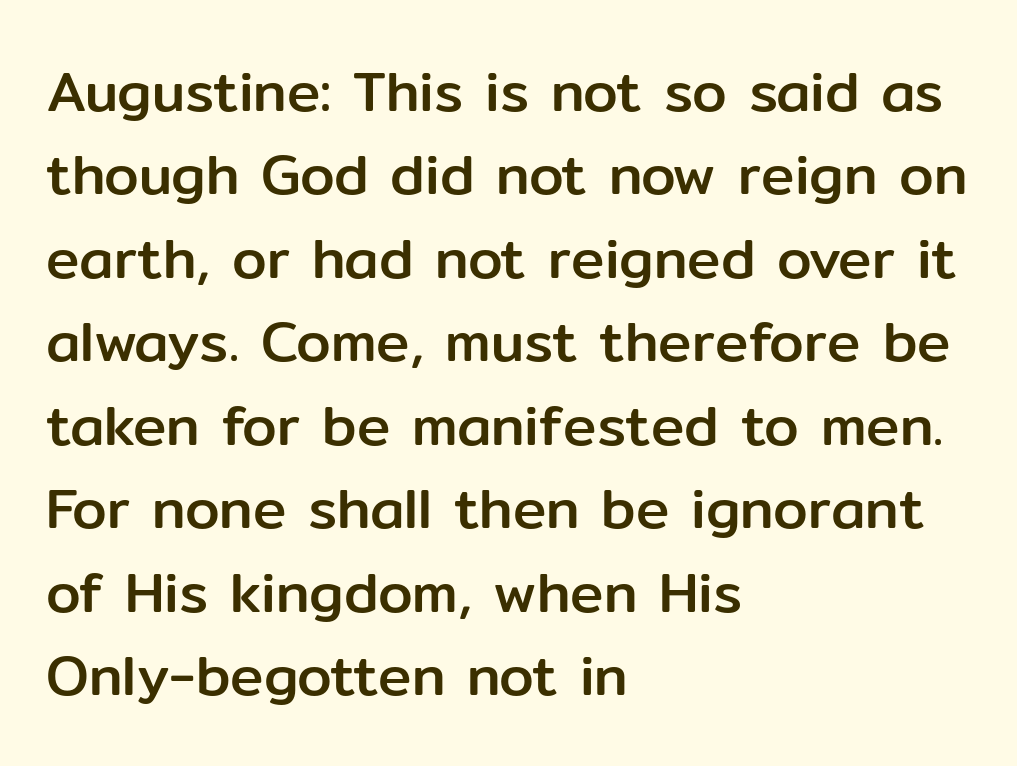
{"serif": "no", "italic": "no", "width": "normal", "stroke_contrast": "low", "x_height": "medium", "monospaced": "no", "underline": "no", "align": "left", "line_spacing": "normal", "line_spacing_ratio": 1.49, "letter_spacing": "normal", "letter_spacing_em": 0.0, "glyph_px": 56}
